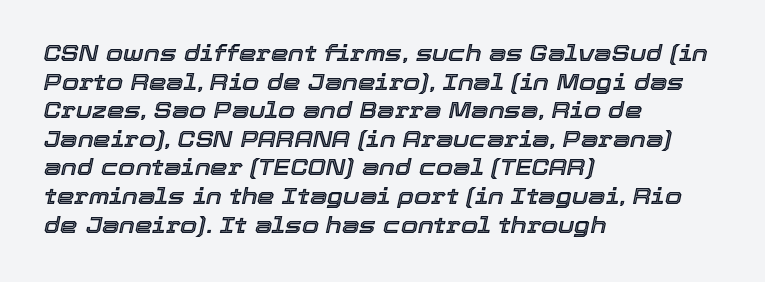
Q: Is the text italic (slanted)? A: Yes, it leans right by about 12 degrees.
Q: Is the text underlined? A: No.
Q: How is the paragraph aligned? A: Left-aligned.
Q: Is the spacing between letters normal or unusually wide? A: Normal.
Q: Is the spacing between lines tight, normal or loose? A: Normal.
